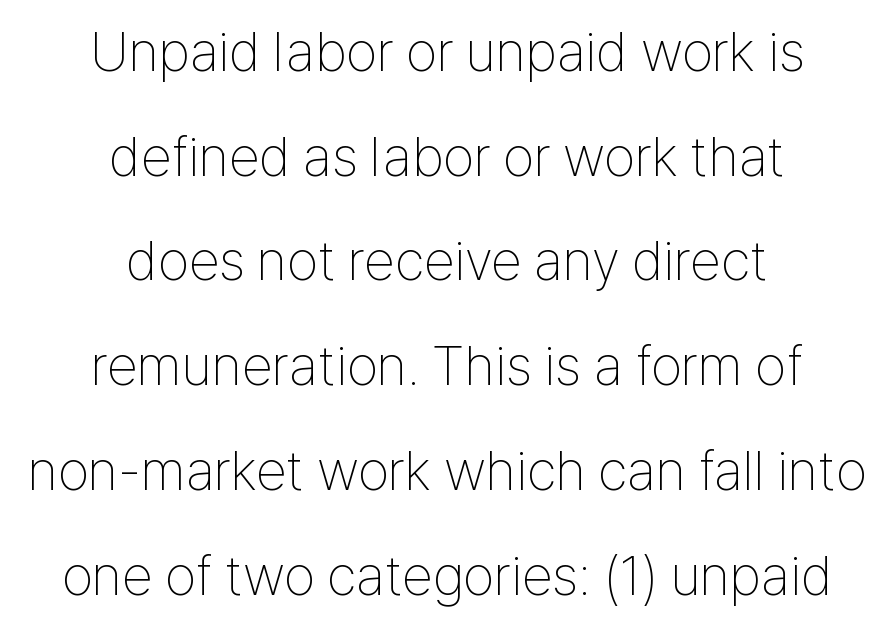
The image shows 56 px thin, condensed sans-serif type, upright; set centered, line spacing 1.87x, normal letter spacing, not underlined; low stroke contrast and a medium x-height.
